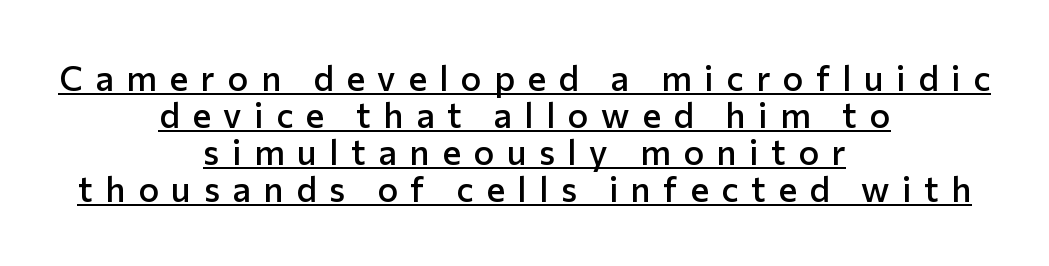
Glance below the letters and you will spot a drawn line. I'd describe the lettering as semibold — firm but not a full bold. A typesetter would label this face a sans. The passage shown is typed in a proportional face where columns would drift. This is roman type, the default non-slanted kind. Spacing between characters has been opened up far beyond the box default.
